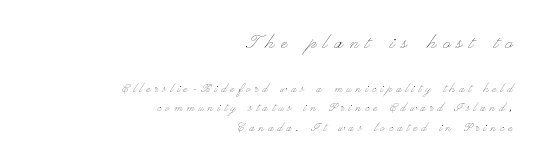
Q: Is the text bold? A: No.
Q: Is the text italic (slanted)? A: Yes.
Q: Is the text underlined? A: No.
Q: How is the paragraph aligned? A: Right-aligned.
Q: Is the spacing between letters normal or unusually wide? A: Unusually wide.
Q: Is the spacing between lines tight, normal or loose? A: Normal.
Q: Which block of text is set in a larger size, the first (top) or the second (bottom)? A: The first (top) one.
